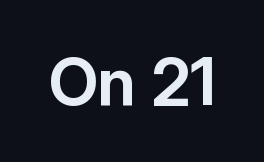
The image shows 66 px bold sans-serif type, upright; set normal letter spacing, not underlined; low stroke contrast and a medium x-height.
